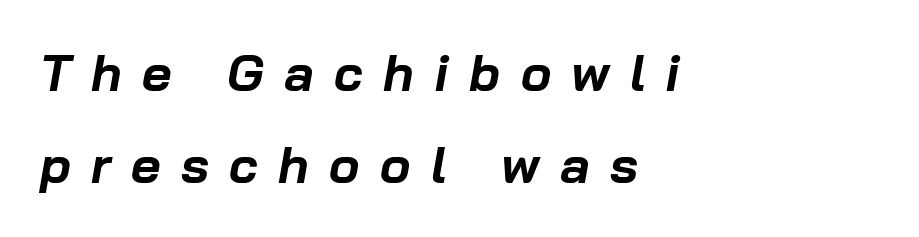
Q: Is the text bold? A: Yes.
Q: Is the text italic (slanted)? A: Yes, it leans right by about 10 degrees.
Q: Is the text underlined? A: No.
Q: How is the paragraph aligned? A: Left-aligned.
Q: Is the spacing between letters normal or unusually wide? A: Unusually wide.
Q: Width (condensed, normal, or wide)? A: Normal.
Q: Stroke contrast? A: Low.
Q: x-height? A: Medium.
Q: Monospaced? A: No.
